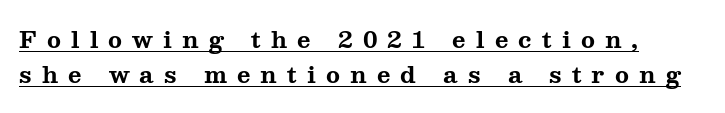
The image shows 23 px bold type, upright; set normal line spacing (1.53x), unusually wide letter spacing (+0.44 em), underlined.
